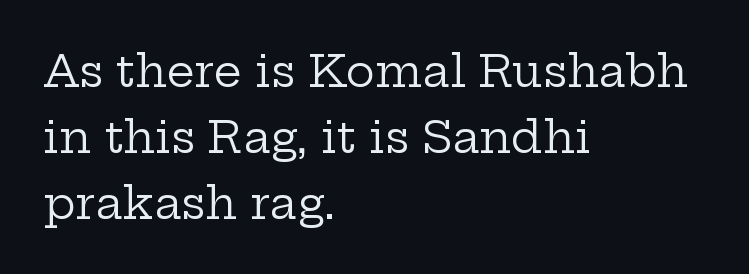
{"serif": "yes", "italic": "no", "bold": "no", "weight": "regular", "width": "wide", "stroke_contrast": "low", "x_height": "medium", "monospaced": "no", "underline": "no", "align": "left", "line_spacing": "normal", "line_spacing_ratio": 1.5, "letter_spacing": "normal", "letter_spacing_em": 0.0, "glyph_px": 44}
